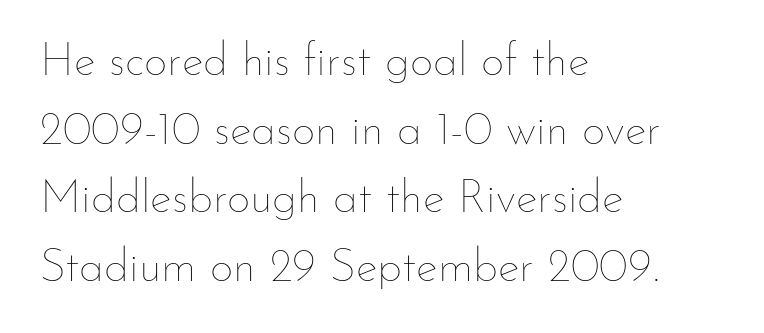
{"italic": "no", "bold": "no", "weight": "thin", "width": "normal", "stroke_contrast": "low", "x_height": "small", "monospaced": "no", "underline": "no", "align": "left", "line_spacing": "normal", "line_spacing_ratio": 1.49, "letter_spacing": "normal", "letter_spacing_em": 0.0, "glyph_px": 46}
